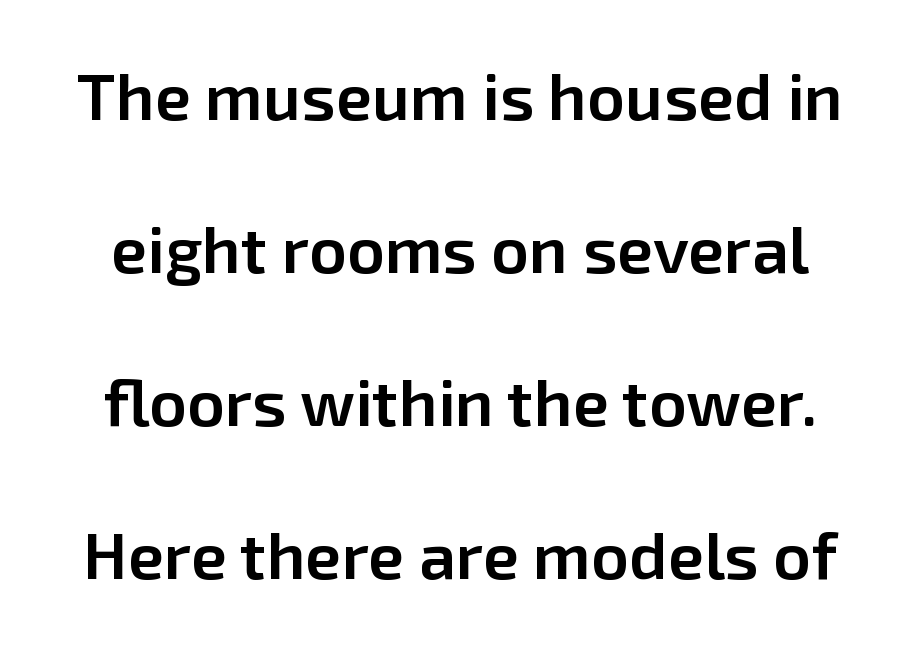
{"serif": "no", "italic": "no", "bold": "semi", "weight": "semibold", "width": "normal", "stroke_contrast": "low", "x_height": "medium", "monospaced": "no", "underline": "no", "line_spacing": "loose", "line_spacing_ratio": 2.32, "letter_spacing": "normal", "letter_spacing_em": 0.0, "glyph_px": 66}
